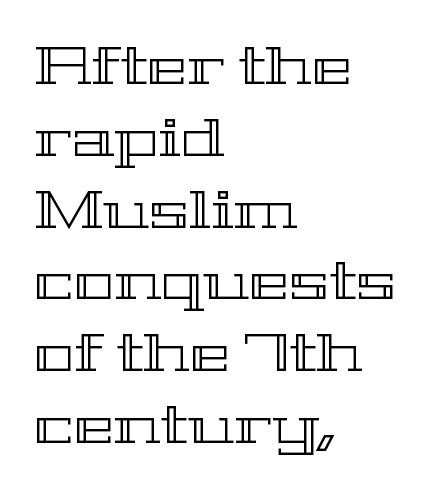
Q: Is the text italic (slanted)? A: No, it is upright.
Q: Is the text underlined? A: No.
Q: How is the paragraph aligned? A: Left-aligned.
Q: Is the spacing between letters normal or unusually wide? A: Normal.
Q: Is the spacing between lines tight, normal or loose? A: Normal.
Q: Width (condensed, normal, or wide)? A: Wide.
Q: x-height? A: Medium.
Q: Monospaced? A: No.
